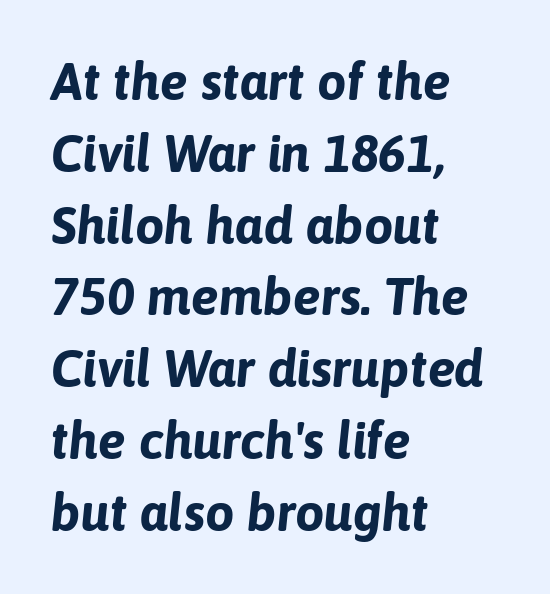
The image shows 52 px bold type, italic (leaning right); set left-aligned, normal line spacing (1.38x), normal letter spacing, not underlined; low stroke contrast and a medium x-height.
